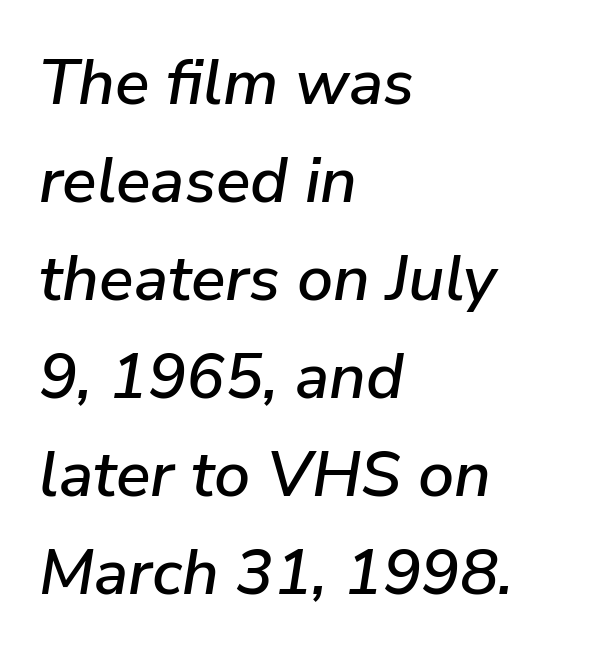
Q: Is the text italic (slanted)? A: Yes, it leans right by about 9 degrees.
Q: Is the text underlined? A: No.
Q: How is the paragraph aligned? A: Left-aligned.
Q: Is the spacing between letters normal or unusually wide? A: Normal.
Q: Is the spacing between lines tight, normal or loose? A: Normal.
Q: Width (condensed, normal, or wide)? A: Normal.
Q: Stroke contrast? A: Low.
Q: x-height? A: Medium.
Q: Monospaced? A: No.
